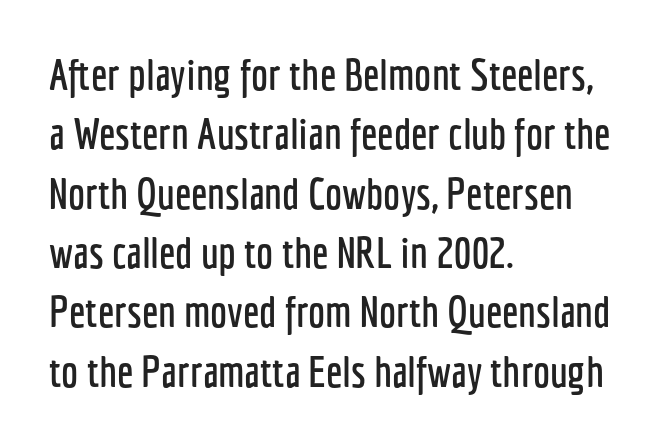
The image shows 43 px condensed sans-serif type, upright; set left-aligned, normal line spacing (1.38x), normal letter spacing, not underlined; low stroke contrast and a medium x-height.
